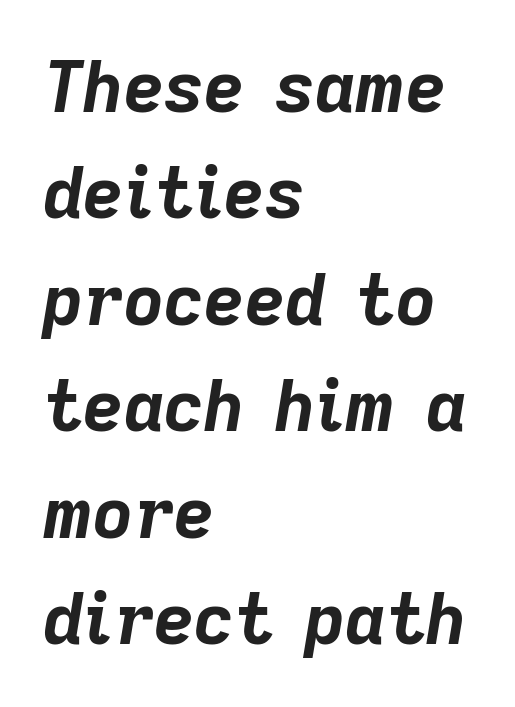
Q: Is the text bold? A: Yes.
Q: Is the text italic (slanted)? A: Yes, it leans right by about 9 degrees.
Q: Is the text underlined? A: No.
Q: How is the paragraph aligned? A: Left-aligned.
Q: Is the spacing between letters normal or unusually wide? A: Normal.
Q: Is the spacing between lines tight, normal or loose? A: Normal.
Q: Width (condensed, normal, or wide)? A: Normal.
Q: Stroke contrast? A: Low.
Q: x-height? A: Medium.
Q: Monospaced? A: No.
